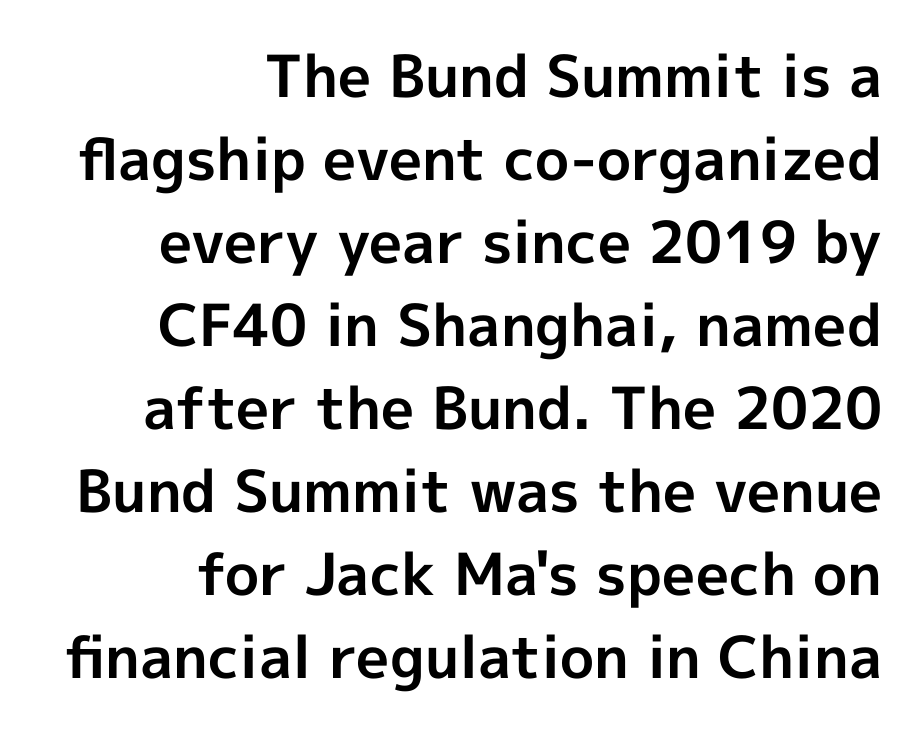
The image shows 58 px bold sans-serif type, upright; set right-aligned, normal line spacing (1.43x), normal letter spacing, not underlined; a medium x-height.
